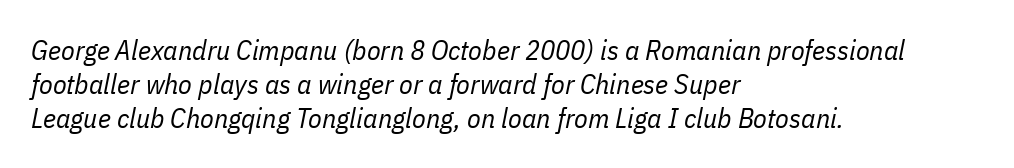
Q: Is the text bold? A: No.
Q: Is the text italic (slanted)? A: Yes, it leans right by about 11 degrees.
Q: Is the text underlined? A: No.
Q: How is the paragraph aligned? A: Left-aligned.
Q: Is the spacing between letters normal or unusually wide? A: Normal.
Q: Width (condensed, normal, or wide)? A: Condensed.
Q: Stroke contrast? A: Low.
Q: x-height? A: Medium.
Q: Monospaced? A: No.
